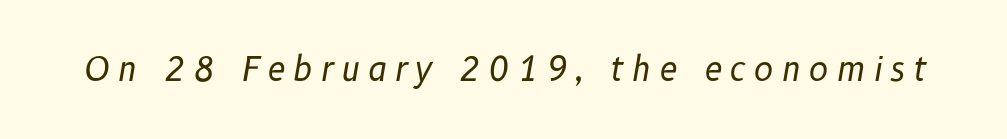
{"italic": "yes", "lean": "right", "slant_degrees": 10, "bold": "no", "weight": "regular", "width": "normal", "stroke_contrast": "low", "x_height": "medium", "monospaced": "no", "underline": "no", "letter_spacing": "wide", "letter_spacing_em": 0.23, "glyph_px": 33}
